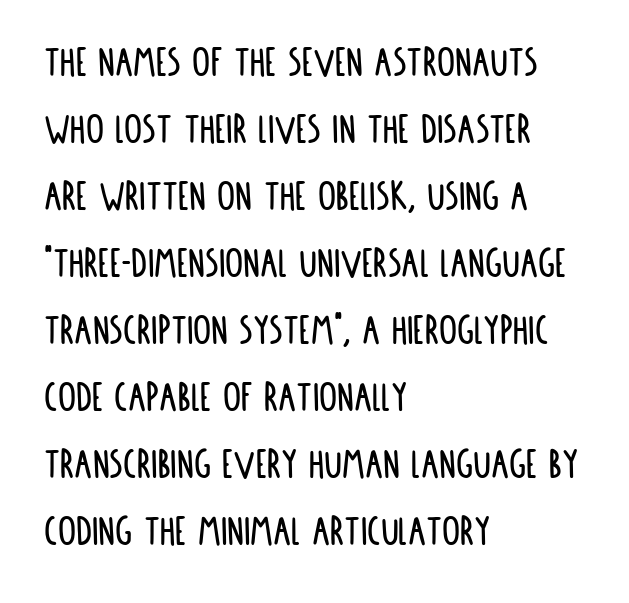
Rendered with straight, roman letterforms. The lines are quadded left. Each new line begins a customary step beneath the previous one. The face used here is proportionally spaced, like ordinary book or web type. Typographically, this falls in the sans-serif category.
